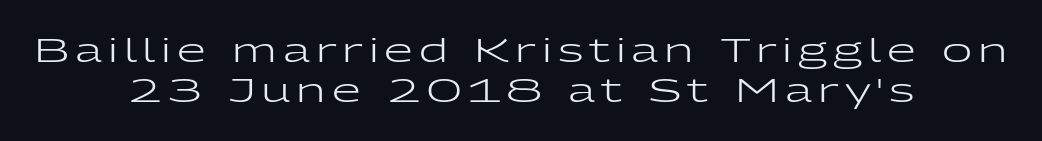
Is this a fixed-width face? No — the glyphs have proportional, varying widths. To sum up the face: it is a sans, with no serifs. This is not heavy type; no bold has been used. Is the block centered? Yes — each line is placed symmetrically about the middle. The baseline area is clear.
